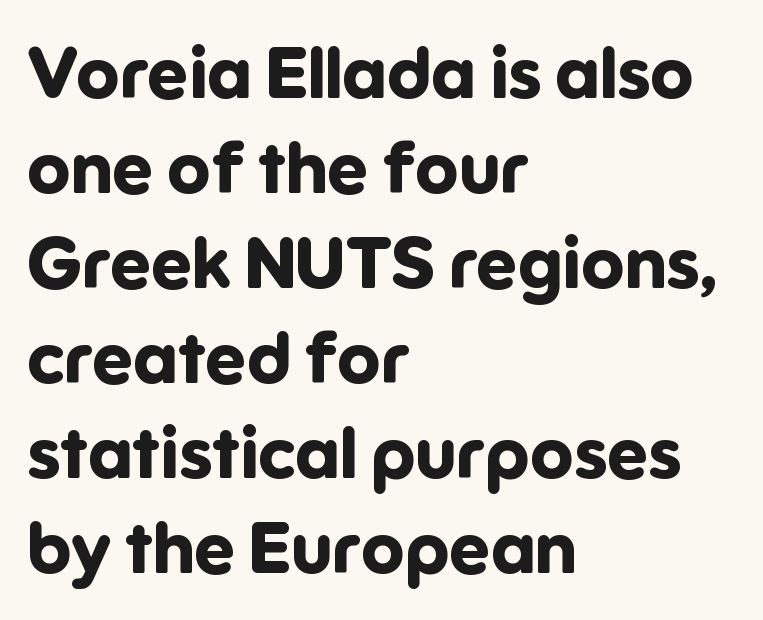
Q: Is the text bold? A: Yes.
Q: Is the text italic (slanted)? A: No, it is upright.
Q: Is the typeface a serif or a sans-serif typeface? A: Sans-serif.
Q: Is the text underlined? A: No.
Q: How is the paragraph aligned? A: Left-aligned.
Q: Is the spacing between letters normal or unusually wide? A: Normal.
Q: Is the spacing between lines tight, normal or loose? A: Normal.
Q: Width (condensed, normal, or wide)? A: Normal.
Q: Stroke contrast? A: Low.
Q: x-height? A: Medium.
Q: Monospaced? A: No.
